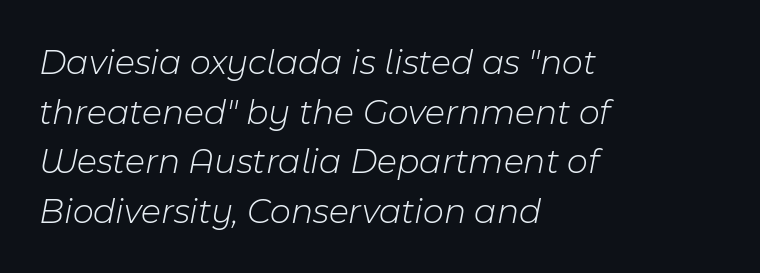
Stroke mass is kept to a normal reading level or below. Each letter keeps its own natural width here, so spacing adapts to shape. The font's italic variant was chosen for this text. Evenly set lines give the paragraph a standard silhouette.
